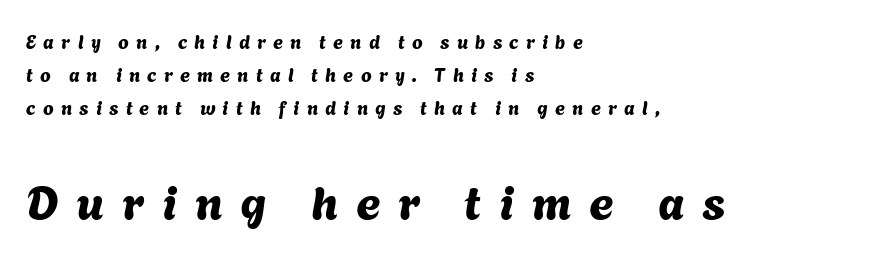
{"serif": "no", "width": "normal", "stroke_contrast": "medium", "x_height": "medium", "monospaced": "no", "underline": "no", "align": "left", "line_spacing_ratio": 1.74, "letter_spacing": "wide", "letter_spacing_em": 0.38, "larger_block": "second", "size_ratio": 2.47, "glyph_px": 47}
